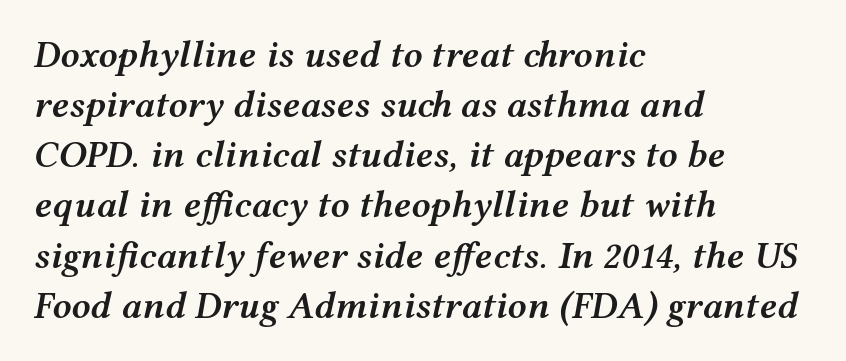
Bare-footed words on every line. Looks like regular typesetting: each glyph gets only the width it needs. Reading down the column, the eye jumps a familiar distance to each next line. A fair bit of extra ink — the face is semibold, not bold.
